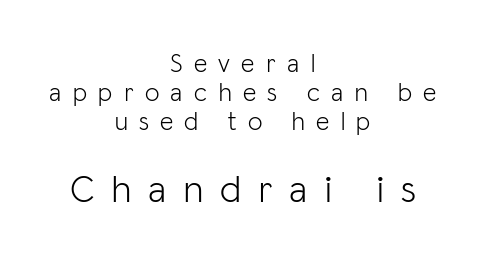
{"serif": "no", "italic": "no", "bold": "no", "weight": "light", "width": "normal", "stroke_contrast": "low", "x_height": "medium", "monospaced": "no", "underline": "no", "align": "center", "line_spacing": "tight", "line_spacing_ratio": 1.11, "letter_spacing": "wide", "letter_spacing_em": 0.44, "larger_block": "second", "size_ratio": 1.5, "glyph_px": 39}
